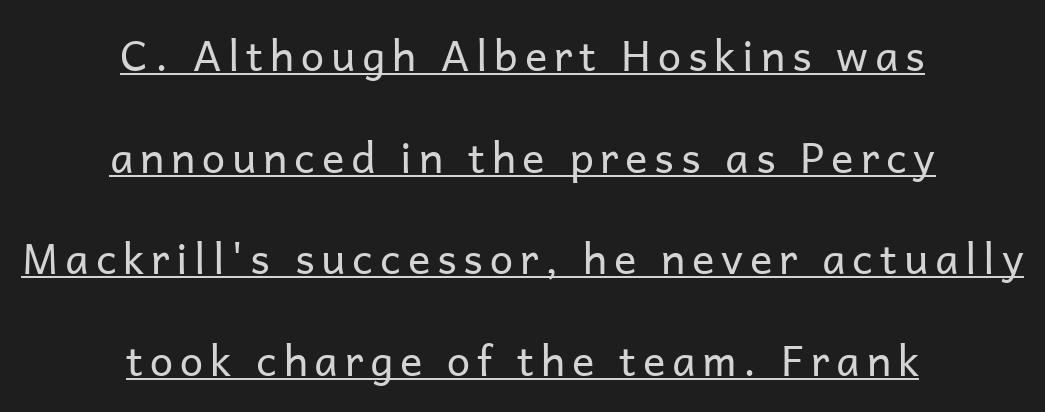
{"serif": "no", "italic": "no", "bold": "no", "weight": "regular", "width": "normal", "stroke_contrast": "low", "x_height": "medium", "monospaced": "no", "underline": "yes", "align": "center", "line_spacing": "loose", "line_spacing_ratio": 2.42, "glyph_px": 42}
